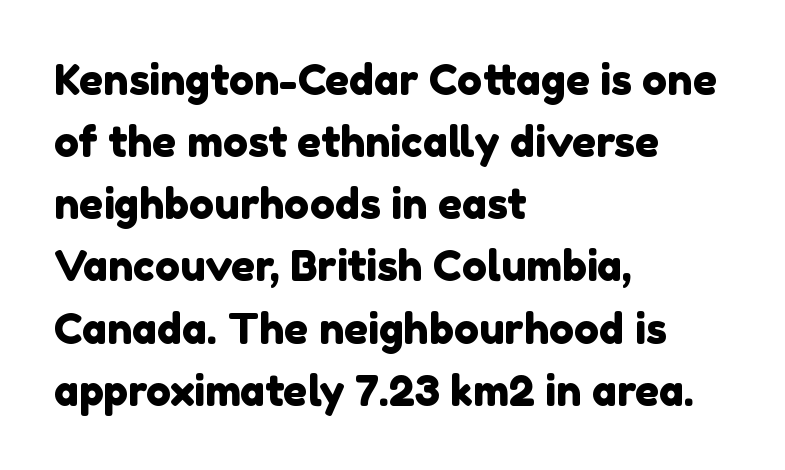
{"serif": "no", "width": "normal", "x_height": "medium", "monospaced": "no", "underline": "no", "align": "left", "line_spacing": "normal", "line_spacing_ratio": 1.48, "letter_spacing": "normal", "letter_spacing_em": 0.0, "glyph_px": 42}
